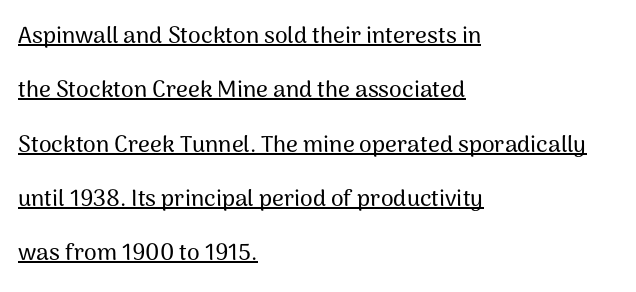
{"italic": "no", "underline": "yes", "align": "left", "line_spacing": "loose", "line_spacing_ratio": 2.36, "letter_spacing": "normal", "letter_spacing_em": 0.0, "glyph_px": 23}
